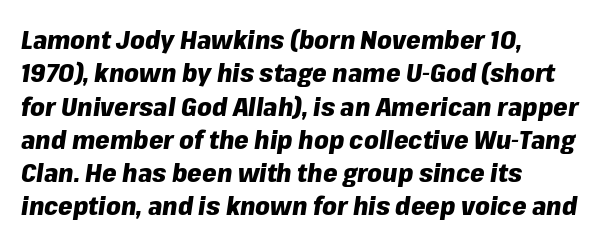
Q: Is the text bold? A: Yes.
Q: Is the text italic (slanted)? A: Yes, it leans right by about 8 degrees.
Q: Is the text underlined? A: No.
Q: How is the paragraph aligned? A: Left-aligned.
Q: Is the spacing between letters normal or unusually wide? A: Normal.
Q: Is the spacing between lines tight, normal or loose? A: Normal.
